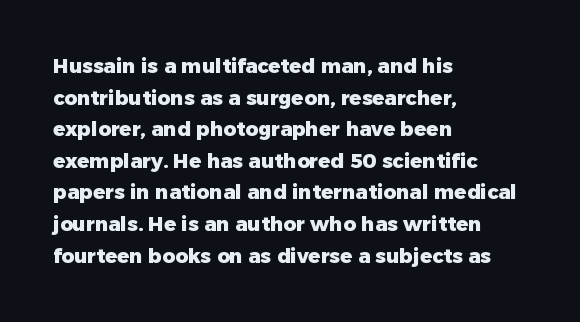
{"italic": "no", "bold": "yes", "underline": "no", "align": "left", "line_spacing": "normal", "line_spacing_ratio": 1.58, "letter_spacing": "normal", "letter_spacing_em": 0.0, "glyph_px": 20}
